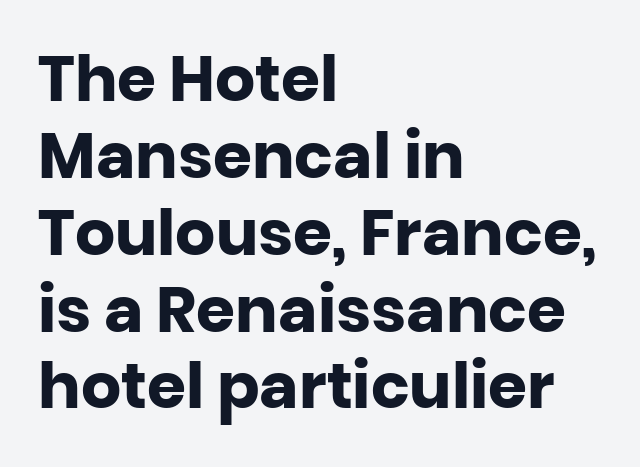
Each letter keeps its own natural width here, so spacing adapts to shape. Honestly, the letter spacing is just normal — you wouldn't notice it. Serifs: no, the terminals of the letterforms are clean. Tall strokes in this sample are plumb rather than angled. The ragged edge is on the right, which tells us the setting is flush left. The strokes are fattened all the way to bold.
